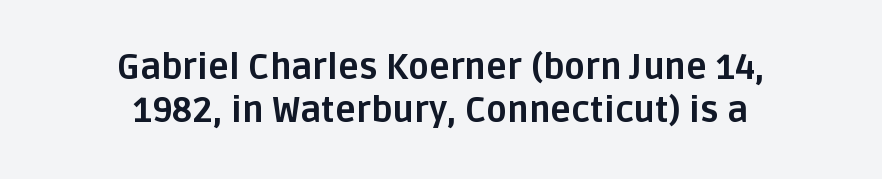
Q: Is the text bold? A: Yes.
Q: Is the text italic (slanted)? A: No, it is upright.
Q: Is the typeface a serif or a sans-serif typeface? A: Sans-serif.
Q: Is the text underlined? A: No.
Q: How is the paragraph aligned? A: Centered.
Q: Is the spacing between letters normal or unusually wide? A: Normal.
Q: Width (condensed, normal, or wide)? A: Normal.
Q: Stroke contrast? A: Low.
Q: x-height? A: Large.
Q: Monospaced? A: No.
